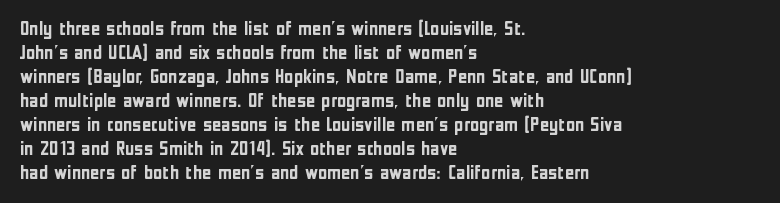
Posture: upright roman. Between one letter and the next there's only the usual sliver of space. Layout note: lines flush left. Clear beneath every line of the passage. The characters look thick and weighty, a clear bold.
